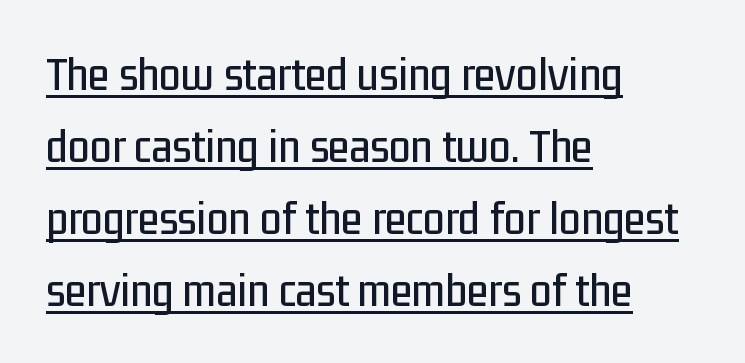
The passage shown stacks its lines at a standard gap. Vertical strokes here are truly vertical. Underlined type. The face used here is proportionally spaced, like ordinary book or web type. Look at the tracking — it's just the regular setting, nothing added.
